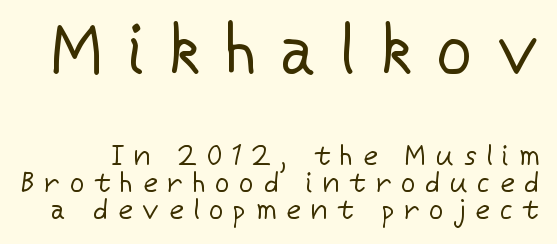
Very little white space separates one row of letters from the next. Character widths vary here, with narrow letters taking less room than wide ones. Here the first block reads like a headline and the second like body copy. The zone under the glyphs is completely vacant. Designer's note — italics off, roman on.
